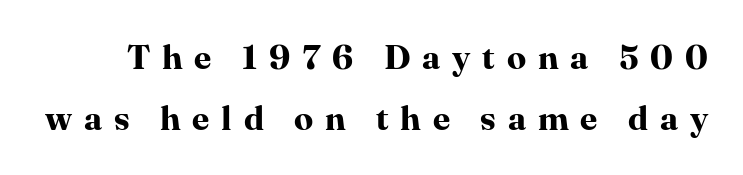
{"serif": "yes", "italic": "no", "bold": "yes", "weight": "bold", "width": "normal", "stroke_contrast": "high", "x_height": "medium", "monospaced": "no", "underline": "no", "line_spacing_ratio": 1.8, "letter_spacing": "wide", "letter_spacing_em": 0.35, "glyph_px": 34}
